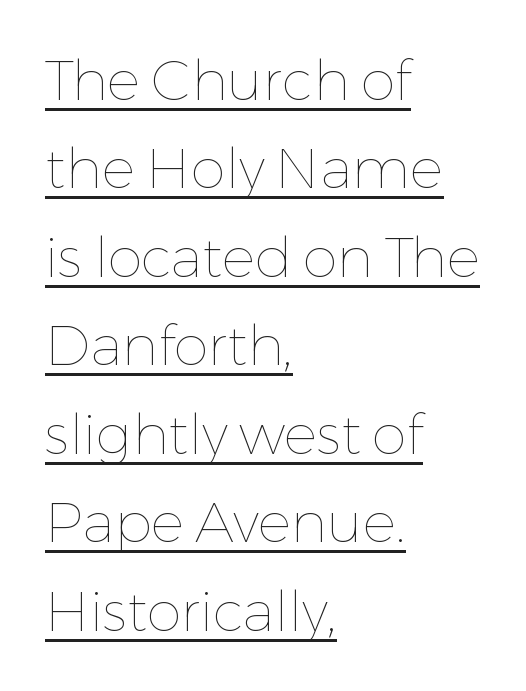
{"italic": "no", "bold": "no", "weight": "thin", "width": "normal", "stroke_contrast": "low", "x_height": "medium", "monospaced": "no", "underline": "yes", "align": "left", "line_spacing": "normal", "line_spacing_ratio": 1.58, "letter_spacing": "normal", "letter_spacing_em": 0.0, "glyph_px": 56}
